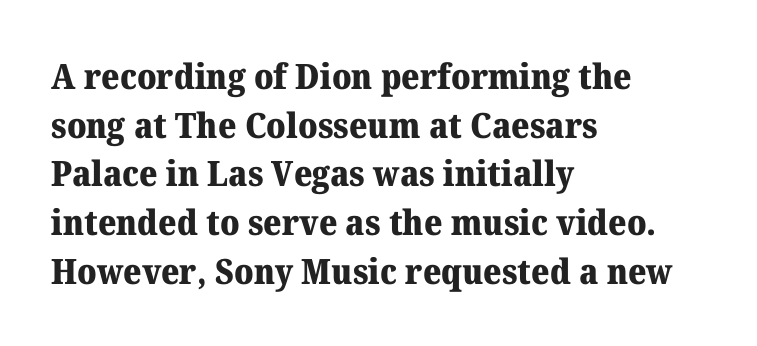
Every row of glyphs begins at an identical x-position on the left. Nobody drew a line under any word here. Note the varied advance widths — an 'i' is clearly narrower than an 'm'. Vertical strokes here are truly vertical.
